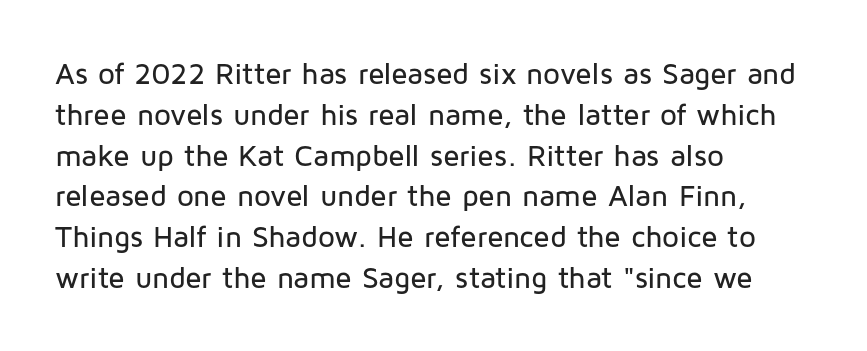
The image shows 30 px sans-serif type, upright; set left-aligned, normal line spacing (1.36x), normal letter spacing, not underlined; low stroke contrast and a medium x-height.
